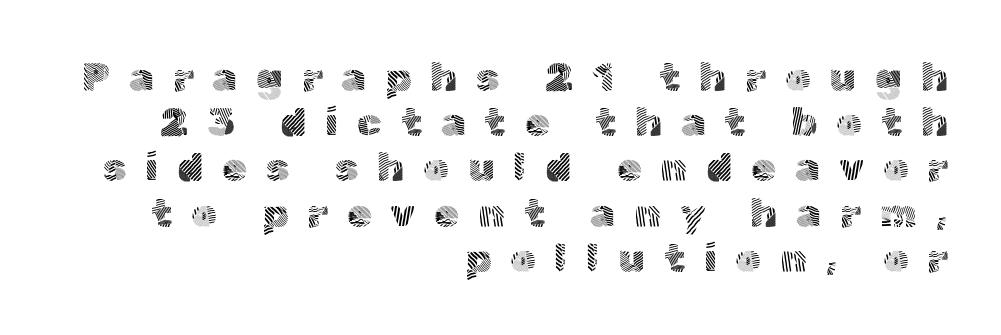
{"serif": "no", "italic": "no", "bold": "no", "weight": "light", "width": "normal", "x_height": "medium", "monospaced": "no", "underline": "no", "align": "right", "line_spacing": "tight", "line_spacing_ratio": 1.13, "letter_spacing": "wide", "letter_spacing_em": 0.47, "glyph_px": 40}
